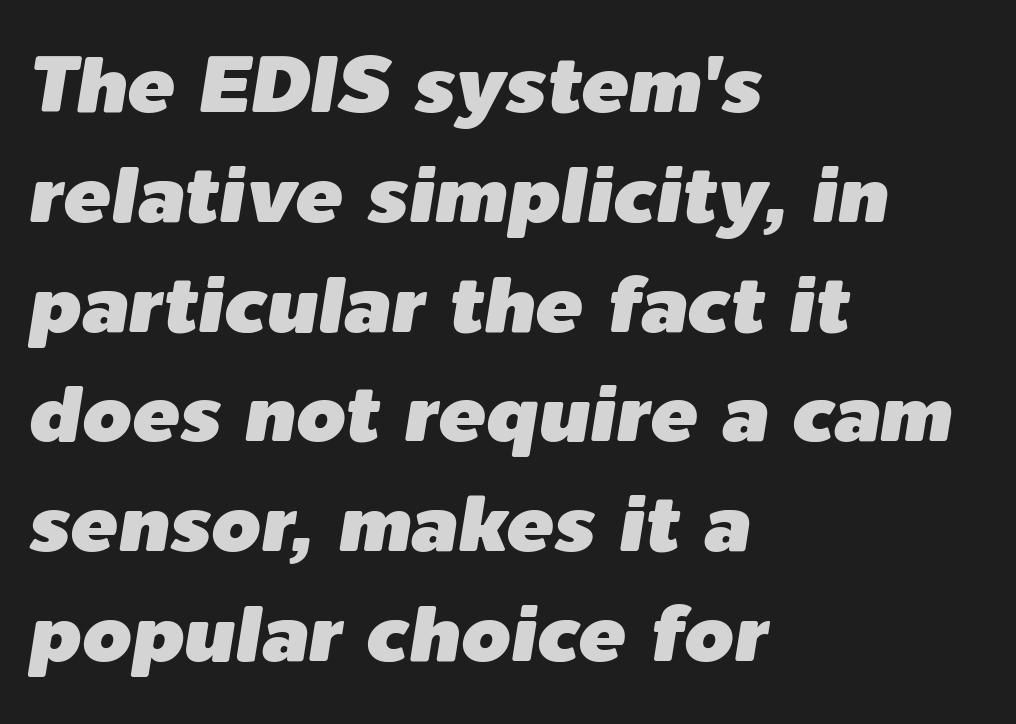
This sample has the flowing, uneven cadence of proportional lettering. The rendering uses a moderate line-height, typical for paragraphs. A typesetter would mark this as italic. These lines are set flush left with a ragged right edge. The horizontal fit of the characters is conventional and even.
